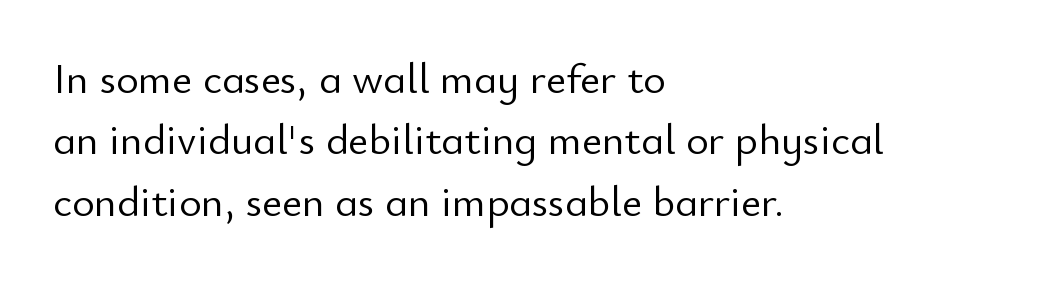
{"serif": "no", "italic": "no", "bold": "no", "weight": "light", "width": "normal", "stroke_contrast": "low", "x_height": "small", "monospaced": "no", "underline": "no", "align": "left", "line_spacing": "normal", "line_spacing_ratio": 1.43, "letter_spacing": "normal", "letter_spacing_em": 0.0, "glyph_px": 43}
